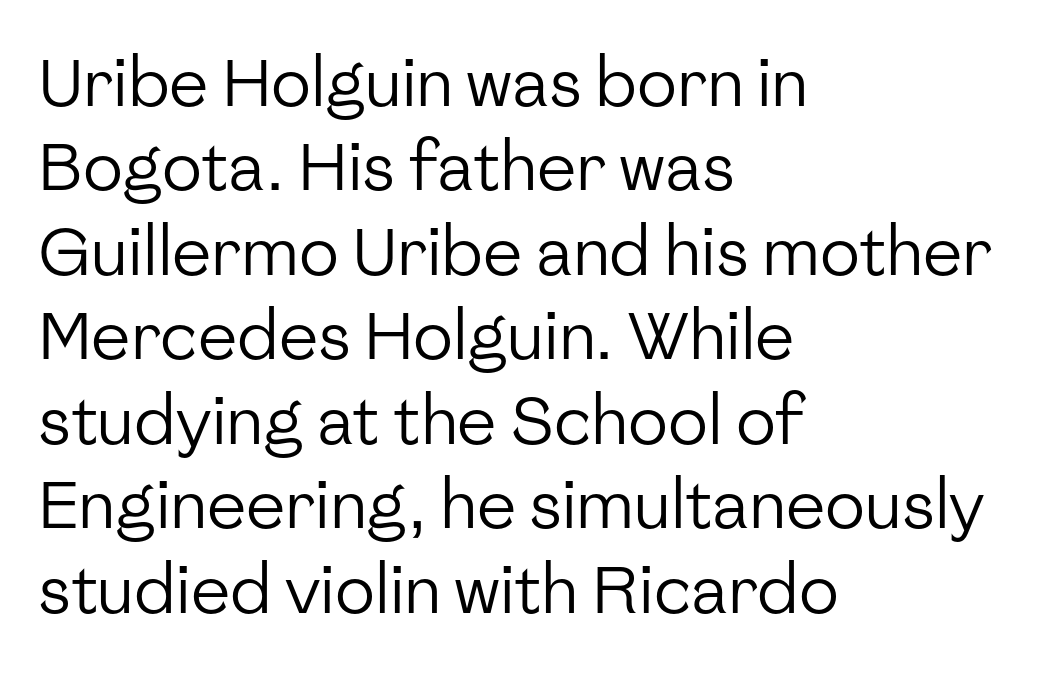
The rendering uses natural spacing where letterforms have individual widths. The letters carry no serifs — their stems end cleanly without finishing strokes. If you drew a line through each stem, it would be perfectly vertical. Just letters on the line, the space beneath them empty.
